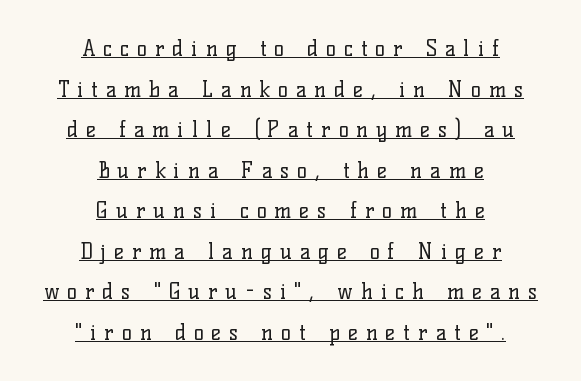
Widely set lines give the paragraph a tall, airy silhouette. Notice how a bar underscores the lettering throughout. Counters stay open thanks to moderate or lighter strokes. Posture: vertical.
